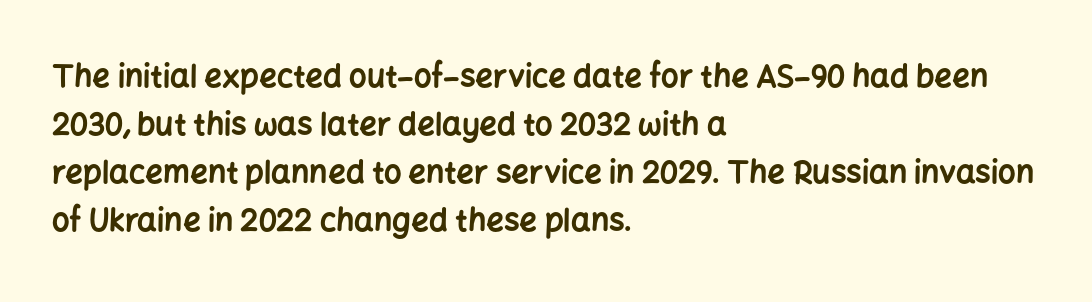
Is this a sans? Yes — the strokes have no serifs. The face used here is proportionally spaced, like ordinary book or web type. On the weight axis this lands at bold, roughly 700. The rendering anchors every line to the left-hand side. Words float on clear page, feet unadorned. Students, observe: this is what conventionally led text looks like.
